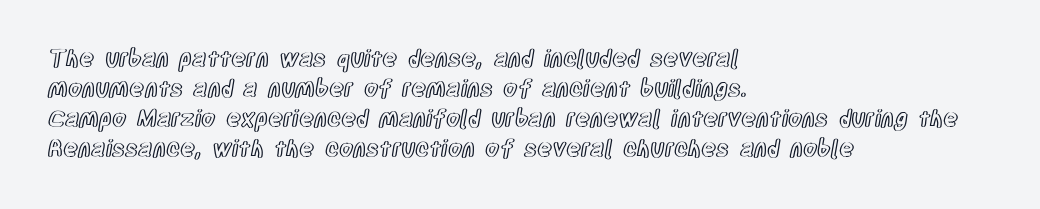
The ragged edge is on the right, which tells us the setting is flush left. What's the leading like? Ordinary, nothing unusual. The face used here is rendered with its standard letterfit. Letters rest on an invisible, unmarked baseline.
